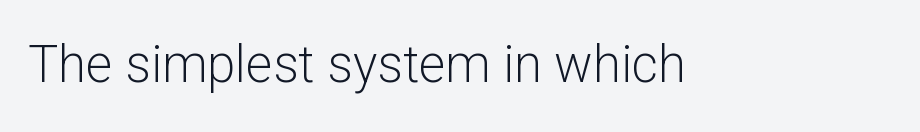
Q: Is the text bold? A: No.
Q: Is the text italic (slanted)? A: No, it is upright.
Q: Is the typeface a serif or a sans-serif typeface? A: Sans-serif.
Q: Is the text underlined? A: No.
Q: Is the spacing between letters normal or unusually wide? A: Normal.
Q: Width (condensed, normal, or wide)? A: Normal.
Q: Stroke contrast? A: Low.
Q: x-height? A: Medium.
Q: Monospaced? A: No.
